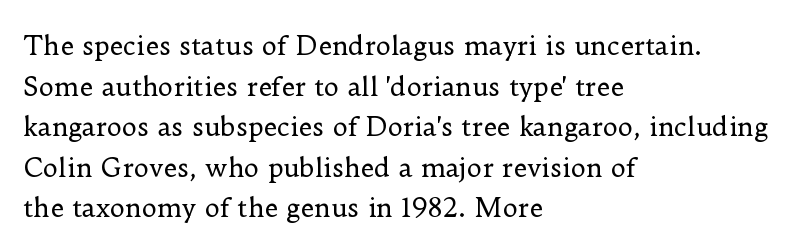
The zone under the glyphs is completely vacant. Letters have the restrained weight of plain body copy at most. Line beginnings align vertically; line endings do not. The gaps between neighbouring characters are ordinary and unremarkable.
